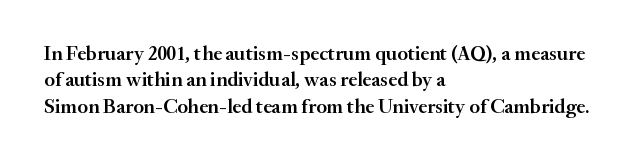
The image shows 20 px text type, upright; set left-aligned, normal line spacing (1.32x), normal letter spacing, not underlined.
